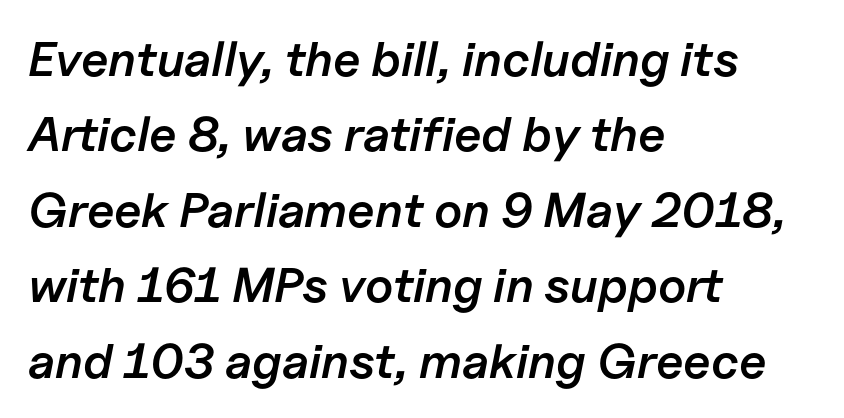
The image shows 49 px semibold type, italic (leaning right); set left-aligned, normal line spacing (1.54x), normal letter spacing, not underlined; low stroke contrast and a medium x-height.
